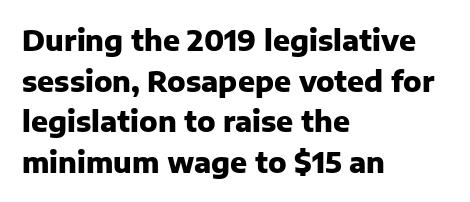
{"serif": "no", "italic": "no", "bold": "yes", "weight": "heavy", "width": "normal", "stroke_contrast": "low", "x_height": "medium", "monospaced": "no", "underline": "no", "align": "left", "line_spacing": "normal", "line_spacing_ratio": 1.45, "letter_spacing": "normal", "letter_spacing_em": 0.0, "glyph_px": 28}
